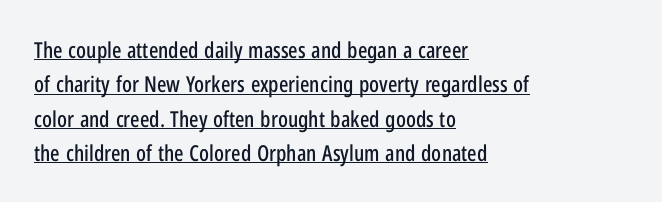
Q: Is the text italic (slanted)? A: No, it is upright.
Q: Is the text underlined? A: Yes.
Q: How is the paragraph aligned? A: Left-aligned.
Q: Is the spacing between letters normal or unusually wide? A: Normal.
Q: Is the spacing between lines tight, normal or loose? A: Normal.
